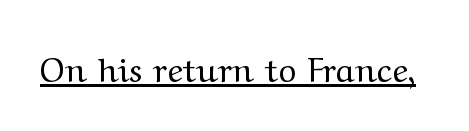
The image shows 34 px regular-weight, wide serif type, upright; set normal letter spacing, underlined; medium stroke contrast and a medium x-height.
